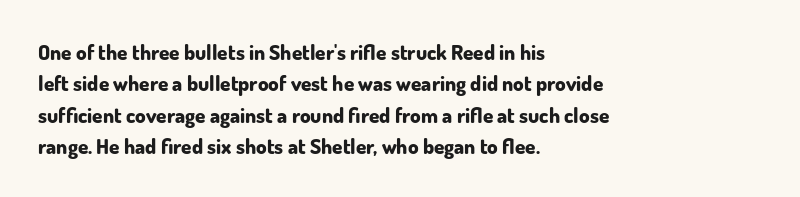
The image shows 21 px bold type, upright; set left-aligned, normal line spacing (1.49x), normal letter spacing, not underlined.
